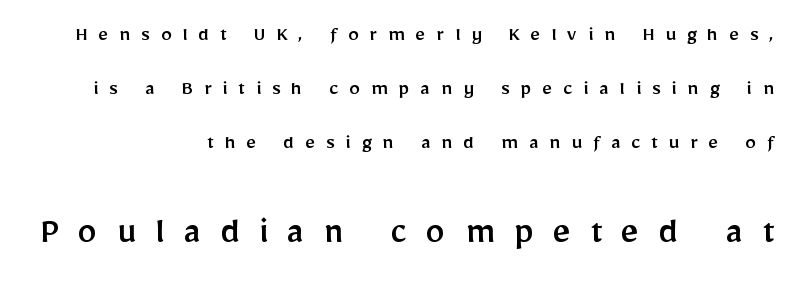
In this sample the second text group is rendered at the bigger scale. Letterform terminals end flat and unadorned throughout the passage. The rendering inserts visible extra space after every character. Leading is clearly above the norm, producing a sparse column.
